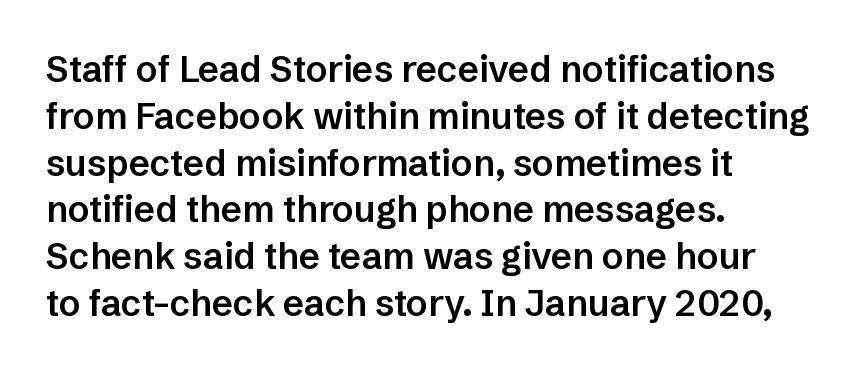
{"serif": "no", "italic": "no", "bold": "semi", "weight": "semibold", "width": "normal", "stroke_contrast": "low", "x_height": "medium", "monospaced": "no", "underline": "no", "align": "left", "line_spacing": "normal", "line_spacing_ratio": 1.3, "letter_spacing": "normal", "letter_spacing_em": 0.0, "glyph_px": 36}
